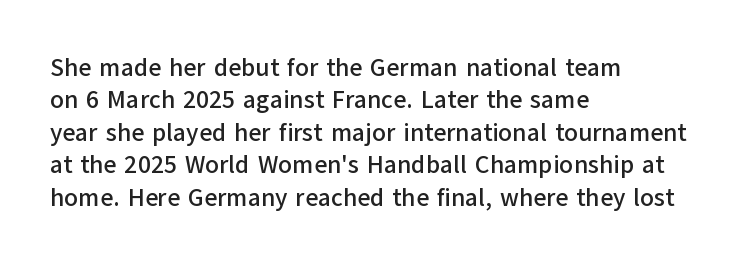
Is there much room between lines? A standard amount, neither cramped nor airy. The passage shown is not underscored anywhere. Visually the block forms a straight wall on the left and a jagged coastline on the right. The lettering holds an erect, upright posture throughout. This rendering leaves character spacing at its baseline value.
